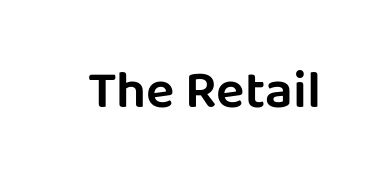
Style check: upright. Think of a printed novel: that variable character pitch is what you see here. Letters rest on an invisible, unmarked baseline. Default kerning and tracking; the words read as compact shapes. The passage shown is typeset with a sans-serif family.
